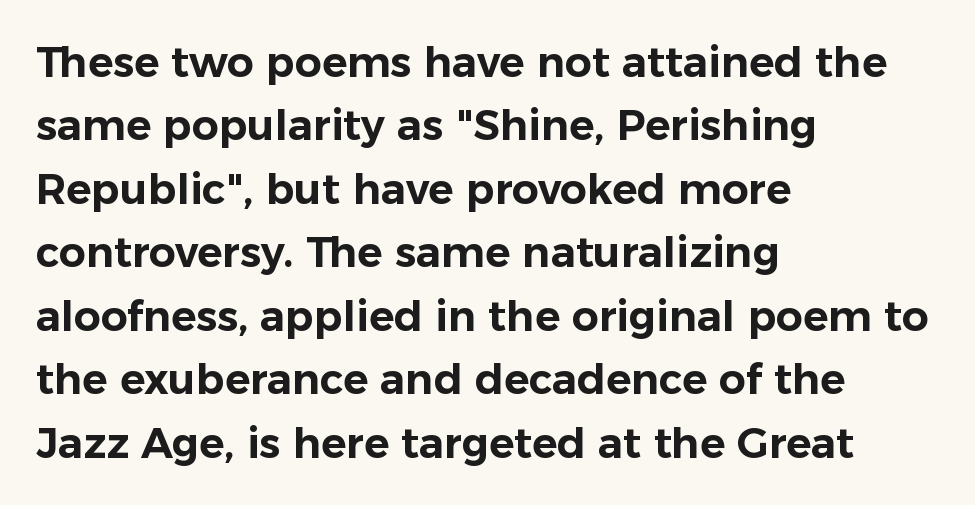
The rendering shows plain stroke endings on the letterforms — a sans-serif design. Whoever set this chose a conventional vertical rhythm. Character widths vary here, with narrow letters taking less room than wide ones. Each word holds together tightly as a unit, with standard inter-letter gaps. The lines are quadded left. Ascenders rise straight up at ninety degrees.
